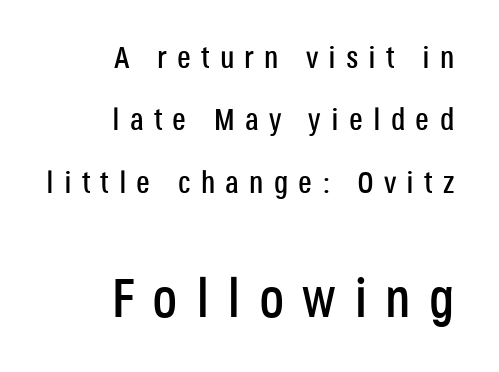
Q: Is the text italic (slanted)? A: No, it is upright.
Q: Is the typeface a serif or a sans-serif typeface? A: Sans-serif.
Q: Is the text underlined? A: No.
Q: How is the paragraph aligned? A: Right-aligned.
Q: Is the spacing between letters normal or unusually wide? A: Unusually wide.
Q: Is the spacing between lines tight, normal or loose? A: Loose.
Q: Which block of text is set in a larger size, the first (top) or the second (bottom)? A: The second (bottom) one.
Q: Width (condensed, normal, or wide)? A: Condensed.
Q: Stroke contrast? A: Low.
Q: x-height? A: Large.
Q: Monospaced? A: No.
